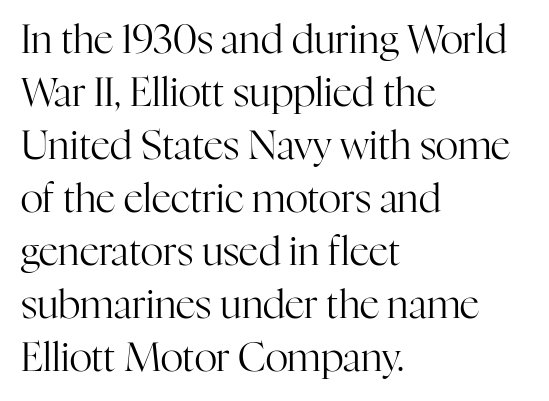
Q: Is the text bold? A: No.
Q: Is the text italic (slanted)? A: No, it is upright.
Q: Is the typeface a serif or a sans-serif typeface? A: Serif.
Q: Is the text underlined? A: No.
Q: How is the paragraph aligned? A: Left-aligned.
Q: Is the spacing between letters normal or unusually wide? A: Normal.
Q: Is the spacing between lines tight, normal or loose? A: Normal.
Q: Width (condensed, normal, or wide)? A: Normal.
Q: Stroke contrast? A: High.
Q: x-height? A: Medium.
Q: Monospaced? A: No.
